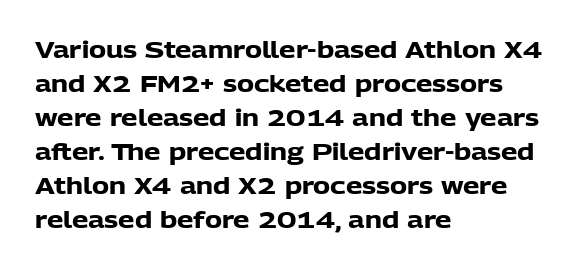
Q: Is the text bold? A: Yes.
Q: Is the text italic (slanted)? A: No, it is upright.
Q: Is the text underlined? A: No.
Q: How is the paragraph aligned? A: Left-aligned.
Q: Is the spacing between letters normal or unusually wide? A: Normal.
Q: Is the spacing between lines tight, normal or loose? A: Normal.
